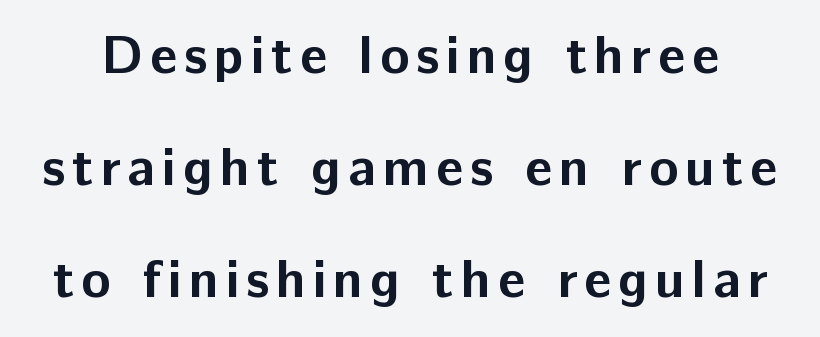
The string is rendered with underlining switched off. Unlike a traditional serif, this face leaves its strokes unadorned. Strokes here are thick enough to call this a true bold. The specimen reads as upright at a glance. The block of text is sparse from top to bottom, with ample space between rows.
